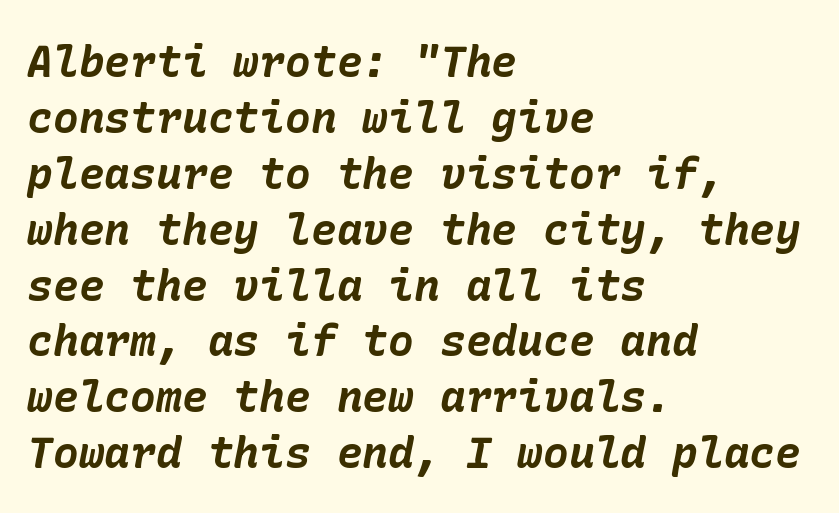
Q: Is the text bold? A: Yes.
Q: Is the text italic (slanted)? A: Yes, it leans right by about 10 degrees.
Q: Is the text underlined? A: No.
Q: How is the paragraph aligned? A: Left-aligned.
Q: Is the spacing between letters normal or unusually wide? A: Normal.
Q: Is the spacing between lines tight, normal or loose? A: Normal.
Q: Width (condensed, normal, or wide)? A: Normal.
Q: Stroke contrast? A: Low.
Q: x-height? A: Medium.
